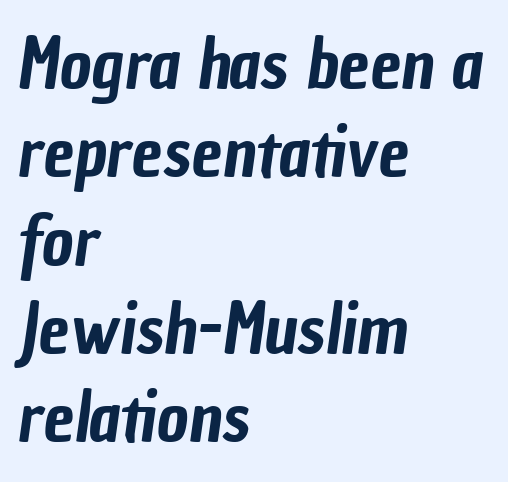
The letters advance in unequal steps, a hallmark of proportional type. Interline gaps are of average width in this sample. A clean baseline with only descenders dipping below it. The designer went with a sans here, leaving each stem footless. Letter spacing: default. The passage is arranged the way most books set body copy — flush left.
